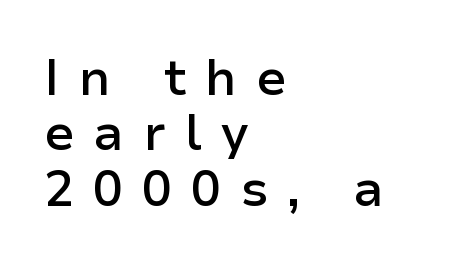
Q: Is the text bold? A: Semi-bold.
Q: Is the text italic (slanted)? A: No, it is upright.
Q: Is the typeface a serif or a sans-serif typeface? A: Sans-serif.
Q: Is the text underlined? A: No.
Q: How is the paragraph aligned? A: Left-aligned.
Q: Is the spacing between letters normal or unusually wide? A: Unusually wide.
Q: Is the spacing between lines tight, normal or loose? A: Tight.
Q: Width (condensed, normal, or wide)? A: Normal.
Q: Stroke contrast? A: Low.
Q: x-height? A: Medium.
Q: Monospaced? A: No.
